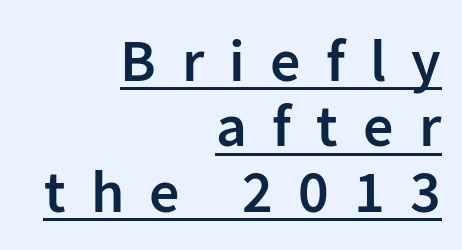
{"serif": "no", "italic": "no", "bold": "semi", "weight": "semibold", "width": "normal", "stroke_contrast": "low", "x_height": "medium", "monospaced": "no", "underline": "yes", "align": "right", "line_spacing": "tight", "line_spacing_ratio": 1.09, "letter_spacing": "wide", "letter_spacing_em": 0.42, "glyph_px": 60}
